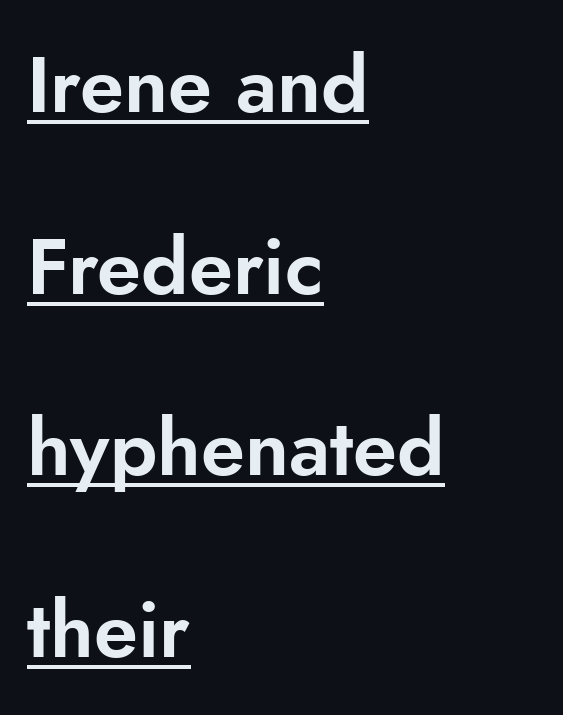
The image shows 79 px sans-serif type, upright; set left-aligned, loose line spacing (2.3x), normal letter spacing, underlined; low stroke contrast and a small x-height.
